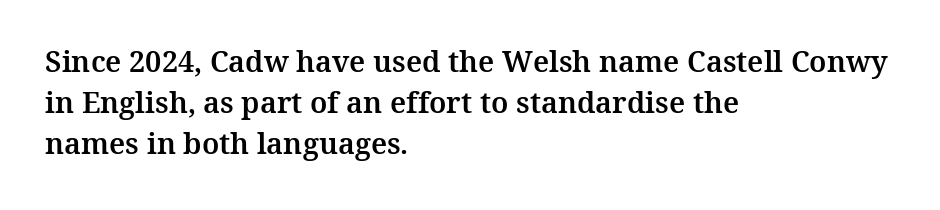
The image shows 29 px serif type, upright; set left-aligned, normal line spacing (1.41x), normal letter spacing, not underlined; medium stroke contrast and a medium x-height.
